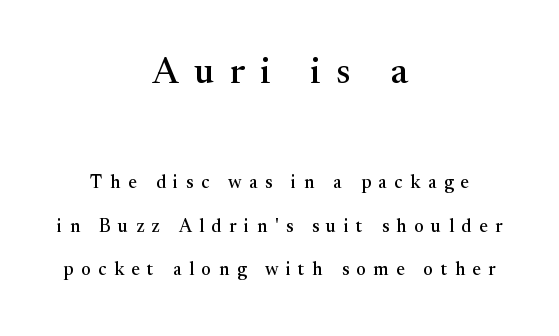
Look at the tracking — it's clearly loosened, letters drifting apart. Character widths vary here, with narrow letters taking less room than wide ones. When letters stand straight like this, we call the style roman or upright. Vertical spacing — loose. Line starts and ends both wander, symmetrically. The passage shown begins with its larger block and ends with its smaller one.
